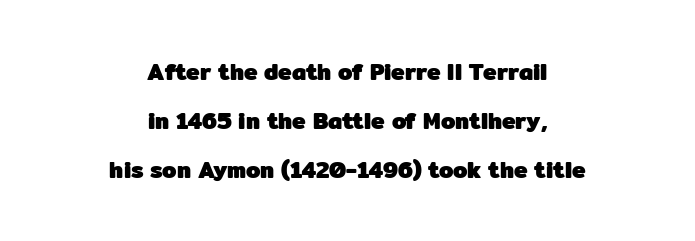
The image shows 23 px bold type, upright; set centered, loose line spacing (2.13x), normal letter spacing, not underlined.
